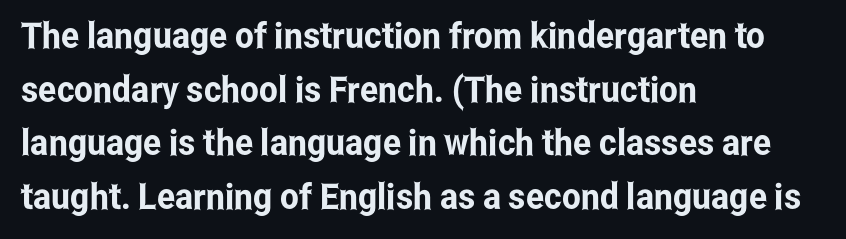
The image shows 36 px condensed sans-serif type, upright; set left-aligned, normal line spacing (1.49x), normal letter spacing, not underlined; low stroke contrast and a medium x-height.
